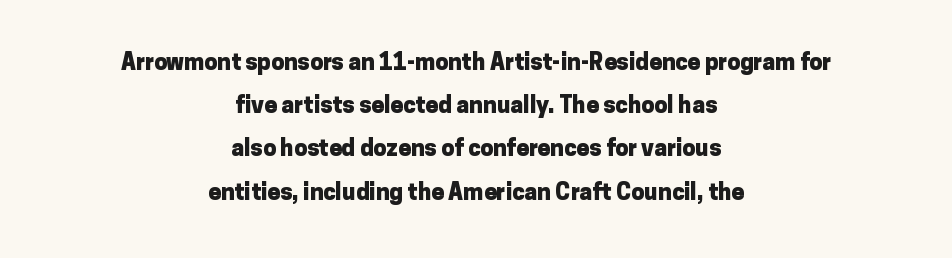
The image shows 23 px bold type, upright; set centered, line spacing 1.88x, normal letter spacing, not underlined.
